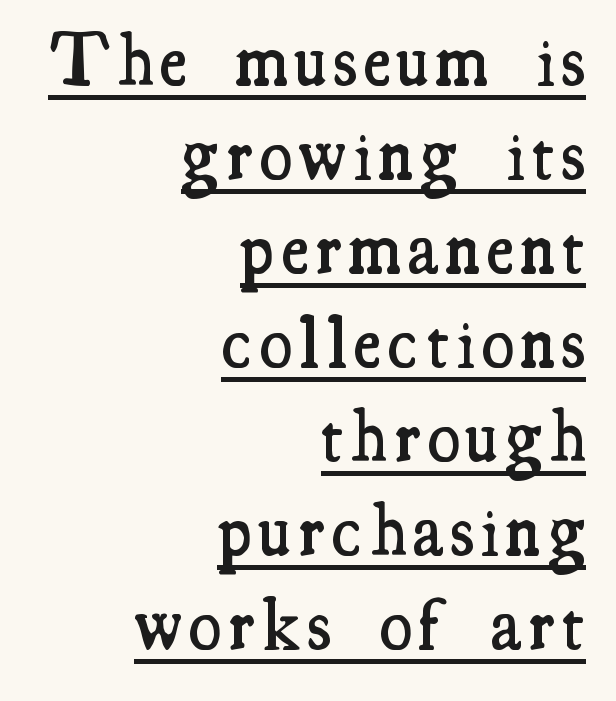
{"serif": "yes", "italic": "no", "bold": "semi", "weight": "semibold", "width": "condensed", "stroke_contrast": "medium", "x_height": "small", "monospaced": "no", "underline": "yes", "align": "right", "line_spacing": "normal", "line_spacing_ratio": 1.27, "glyph_px": 74}
